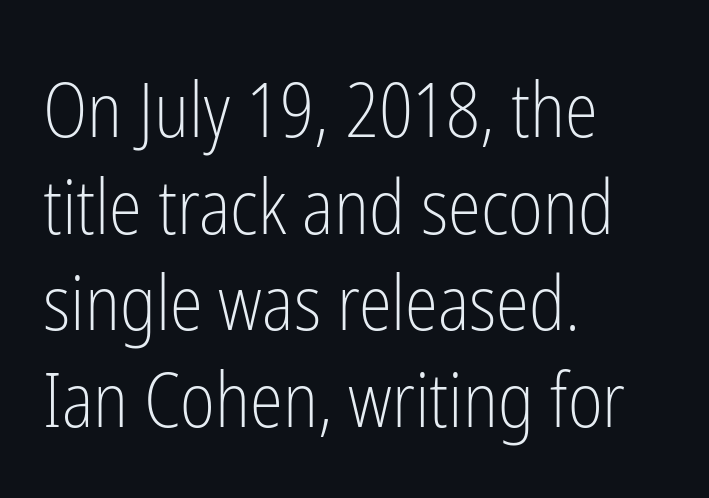
Spacing verdict: proportional, widths tailored to each character. The typesetting does not lean heavy: it is not bold. A classic flush-left, rag-right setting is used for this passage. This sample uses an upright cut, with every glyph sitting square on the baseline. Students, note that the glyphs here touch the page at normal intervals.
